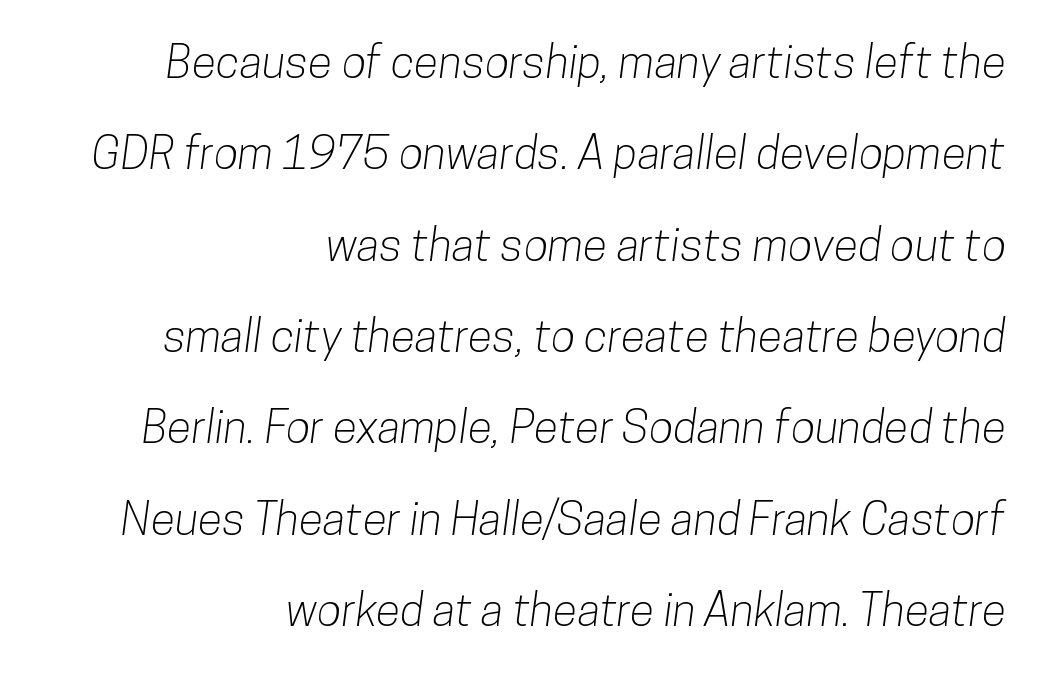
Q: Is the typeface a serif or a sans-serif typeface? A: Sans-serif.
Q: Is the text underlined? A: No.
Q: How is the paragraph aligned? A: Right-aligned.
Q: Is the spacing between letters normal or unusually wide? A: Normal.
Q: Is the spacing between lines tight, normal or loose? A: Loose.
Q: Width (condensed, normal, or wide)? A: Condensed.
Q: Stroke contrast? A: Low.
Q: x-height? A: Medium.
Q: Monospaced? A: No.
